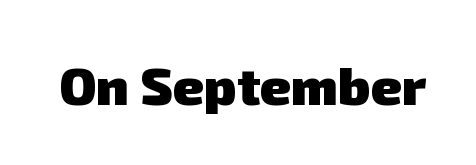
The image shows 53 px heavy sans-serif type; set normal letter spacing, not underlined; low stroke contrast and a medium x-height.
